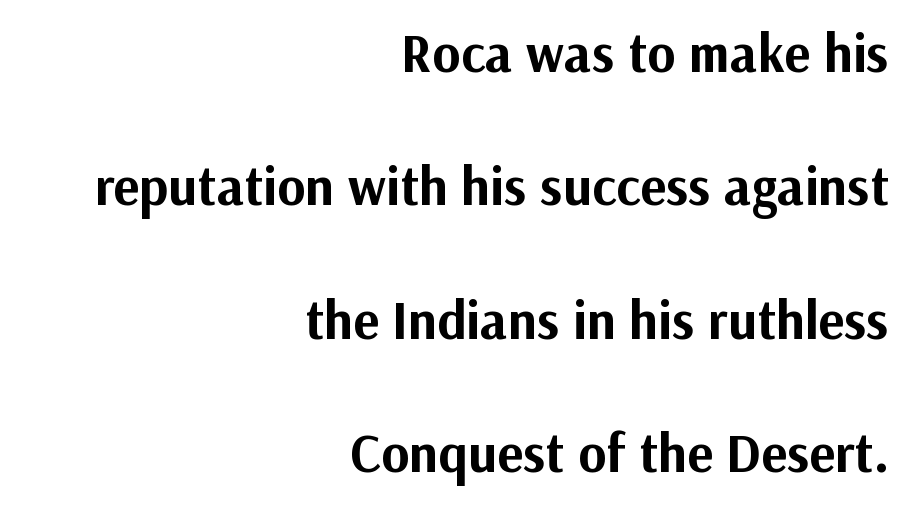
I'd describe the lettering as bold — thick and assertive. Reading down the block, your eye finds every line finishing at a fixed right position. Any mark beneath the type? The region is blank. Baseline-to-baseline distance is far greater than the letter height.
